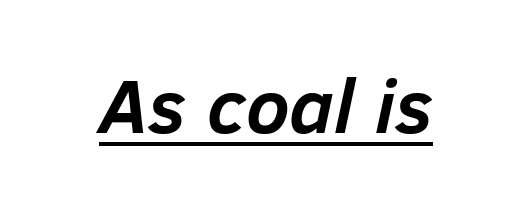
{"italic": "yes", "lean": "right", "slant_degrees": 12, "bold": "yes", "weight": "semibold", "width": "normal", "stroke_contrast": "low", "x_height": "medium", "monospaced": "no", "underline": "yes", "letter_spacing": "normal", "letter_spacing_em": 0.0, "glyph_px": 77}
